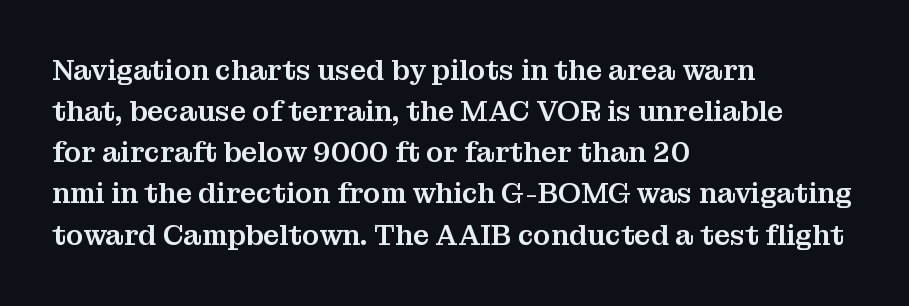
Q: Is the text italic (slanted)? A: No, it is upright.
Q: Is the typeface a serif or a sans-serif typeface? A: Serif.
Q: Is the text underlined? A: No.
Q: How is the paragraph aligned? A: Left-aligned.
Q: Is the spacing between letters normal or unusually wide? A: Normal.
Q: Is the spacing between lines tight, normal or loose? A: Normal.
Q: Width (condensed, normal, or wide)? A: Normal.
Q: Stroke contrast? A: Medium.
Q: x-height? A: Medium.
Q: Monospaced? A: No.
